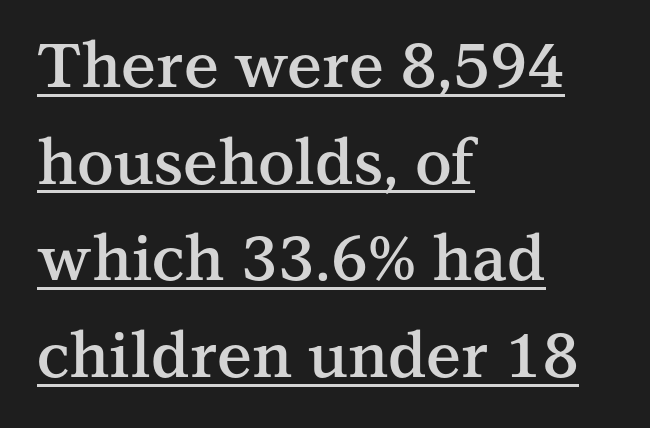
Q: Is the text bold? A: Semi-bold.
Q: Is the text italic (slanted)? A: No, it is upright.
Q: Is the typeface a serif or a sans-serif typeface? A: Serif.
Q: Is the text underlined? A: Yes.
Q: How is the paragraph aligned? A: Left-aligned.
Q: Is the spacing between letters normal or unusually wide? A: Normal.
Q: Is the spacing between lines tight, normal or loose? A: Normal.
Q: Width (condensed, normal, or wide)? A: Normal.
Q: Stroke contrast? A: Medium.
Q: x-height? A: Medium.
Q: Monospaced? A: No.
